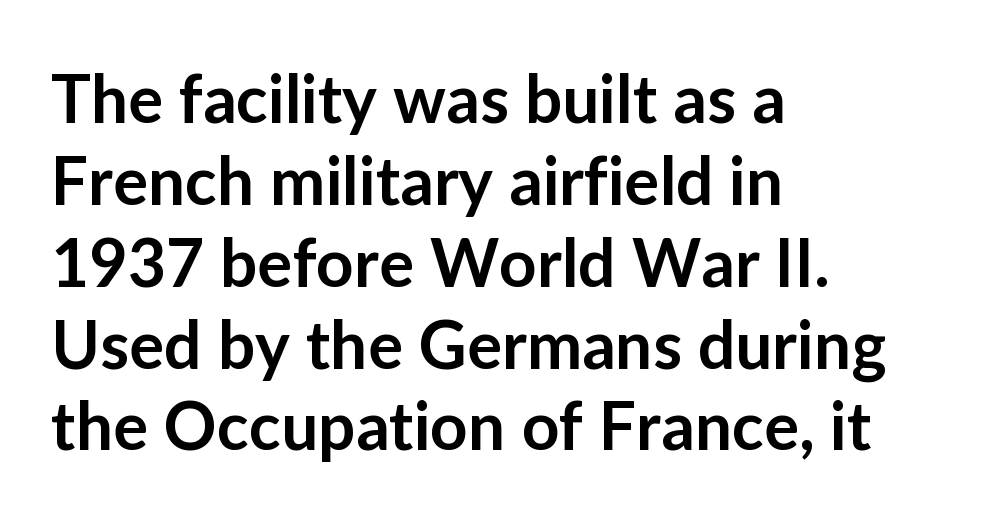
The image shows 66 px semibold sans-serif type, upright; set left-aligned, line spacing 1.24x, normal letter spacing, not underlined; low stroke contrast and a medium x-height.
